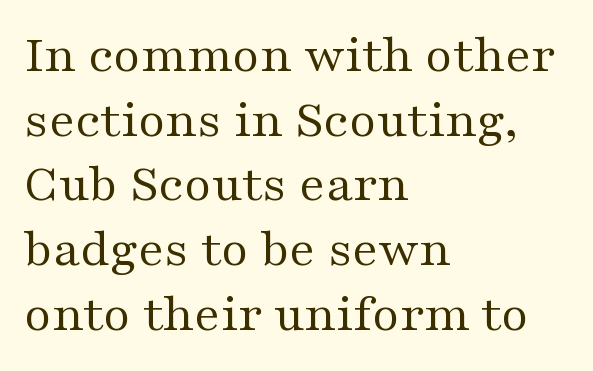
Q: Is the text bold? A: No.
Q: Is the text italic (slanted)? A: No, it is upright.
Q: Is the typeface a serif or a sans-serif typeface? A: Serif.
Q: Is the text underlined? A: No.
Q: How is the paragraph aligned? A: Left-aligned.
Q: Is the spacing between letters normal or unusually wide? A: Normal.
Q: Width (condensed, normal, or wide)? A: Wide.
Q: Stroke contrast? A: Medium.
Q: x-height? A: Medium.
Q: Monospaced? A: No.
